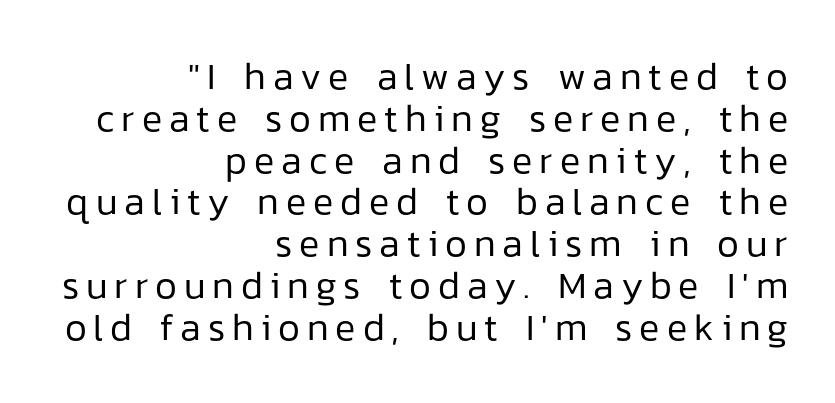
The image shows 38 px regular-weight sans-serif type, upright; set right-aligned, tight line spacing (1.1x), not underlined; low stroke contrast and a medium x-height.
